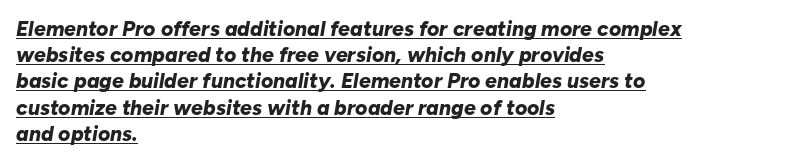
Students, this is bold: see how much ink each stroke carries. Where is the straight margin? On the left. What's the leading like? Ordinary, nothing unusual. Italic? Definitely — the glyphs are oblique. Students, note that the glyphs here touch the page at normal intervals. Somebody hit Ctrl+U on this one — the words are underlined.
